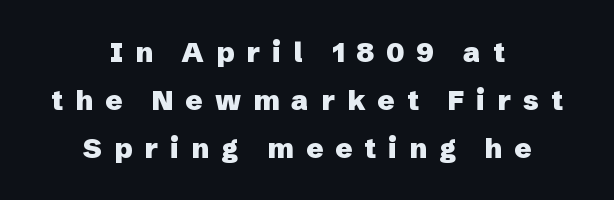
{"serif": "no", "italic": "no", "bold": "yes", "weight": "heavy", "width": "normal", "stroke_contrast": "low", "x_height": "medium", "monospaced": "no", "underline": "no", "align": "center", "line_spacing_ratio": 1.71, "letter_spacing": "wide", "letter_spacing_em": 0.43, "glyph_px": 28}
